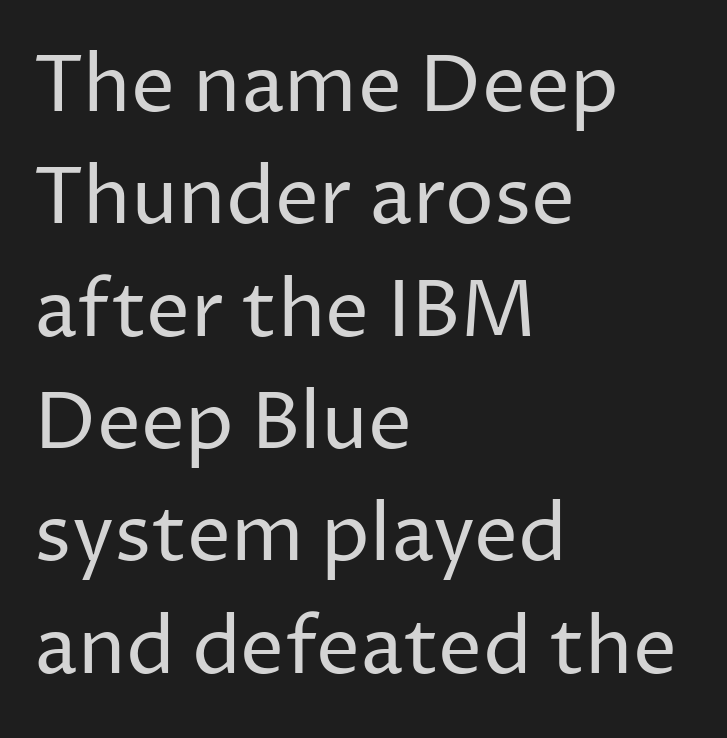
Q: Is the text bold? A: No.
Q: Is the text italic (slanted)? A: No, it is upright.
Q: Is the typeface a serif or a sans-serif typeface? A: Sans-serif.
Q: Is the text underlined? A: No.
Q: How is the paragraph aligned? A: Left-aligned.
Q: Is the spacing between letters normal or unusually wide? A: Normal.
Q: Is the spacing between lines tight, normal or loose? A: Normal.
Q: Width (condensed, normal, or wide)? A: Normal.
Q: Stroke contrast? A: Low.
Q: x-height? A: Medium.
Q: Monospaced? A: No.
